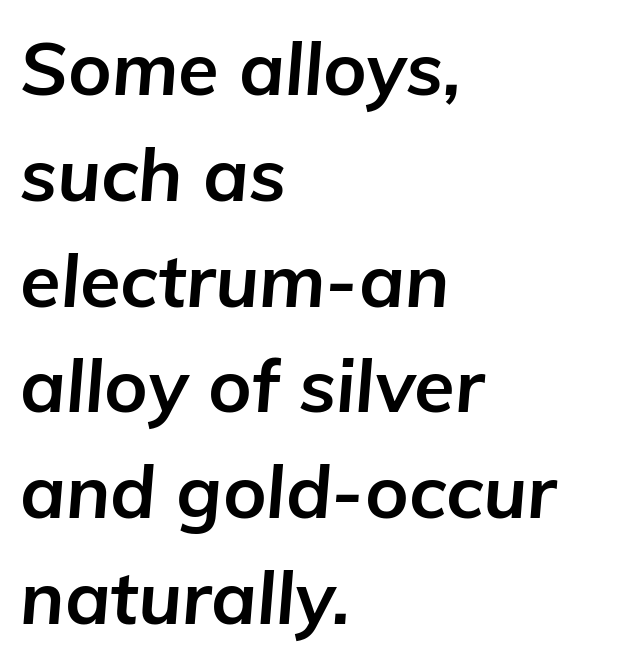
Q: Is the text bold? A: Yes.
Q: Is the text italic (slanted)? A: Yes, it leans right by about 5 degrees.
Q: Is the text underlined? A: No.
Q: How is the paragraph aligned? A: Left-aligned.
Q: Is the spacing between letters normal or unusually wide? A: Normal.
Q: Is the spacing between lines tight, normal or loose? A: Normal.
Q: Width (condensed, normal, or wide)? A: Normal.
Q: Stroke contrast? A: Low.
Q: x-height? A: Medium.
Q: Monospaced? A: No.
